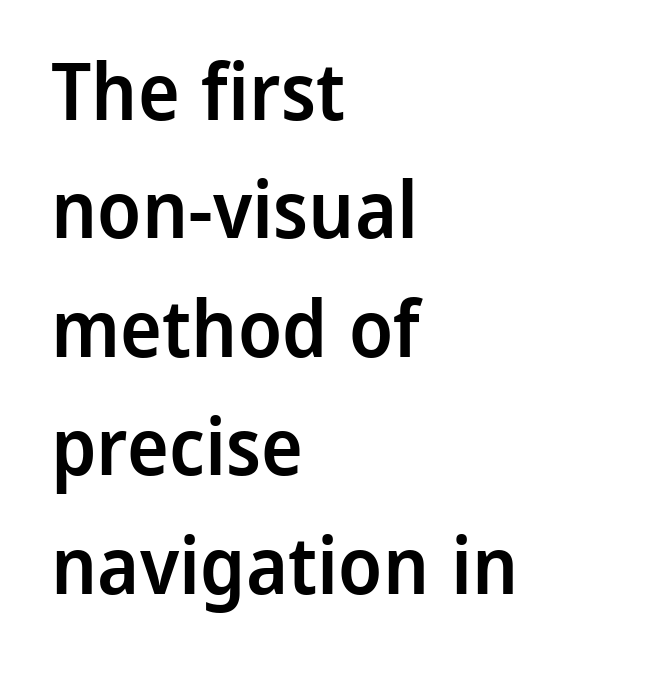
Each line starts at the same left margin while the right side varies. Set as a demibold, roughly 600 on the weight scale. Observe the absence of serifs on each vertical stroke in this sample. This rendering leaves character spacing at its baseline value. Check the space under the baseline: it is left empty.
